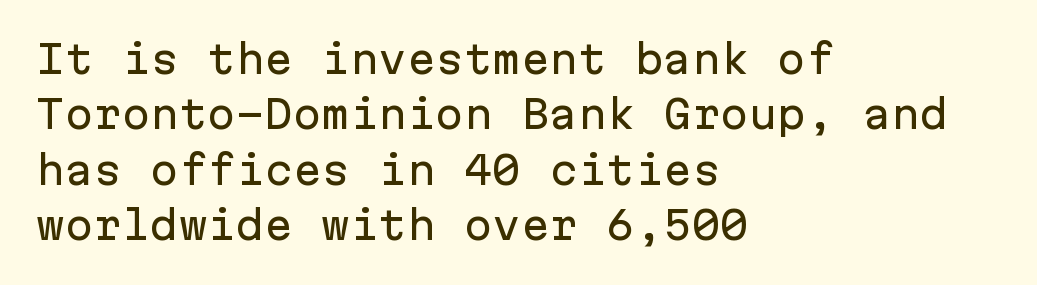
Q: Is the text italic (slanted)? A: No, it is upright.
Q: Is the typeface a serif or a sans-serif typeface? A: Sans-serif.
Q: Is the text underlined? A: No.
Q: How is the paragraph aligned? A: Left-aligned.
Q: Is the spacing between letters normal or unusually wide? A: Normal.
Q: Is the spacing between lines tight, normal or loose? A: Normal.
Q: Width (condensed, normal, or wide)? A: Normal.
Q: Stroke contrast? A: Low.
Q: x-height? A: Medium.
Q: Monospaced? A: Yes.
